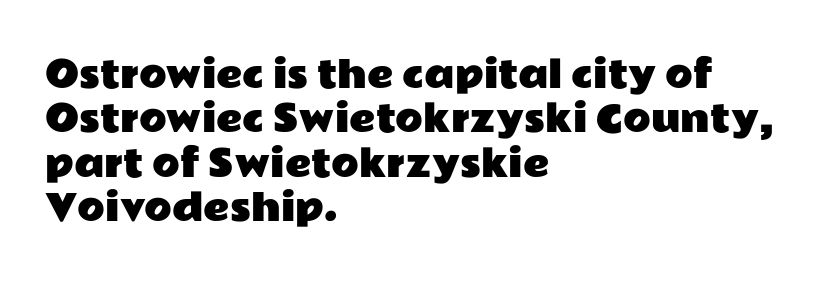
Q: Is the text italic (slanted)? A: No, it is upright.
Q: Is the typeface a serif or a sans-serif typeface? A: Sans-serif.
Q: Is the text underlined? A: No.
Q: How is the paragraph aligned? A: Left-aligned.
Q: Is the spacing between letters normal or unusually wide? A: Normal.
Q: Width (condensed, normal, or wide)? A: Wide.
Q: Stroke contrast? A: Low.
Q: x-height? A: Medium.
Q: Monospaced? A: No.
